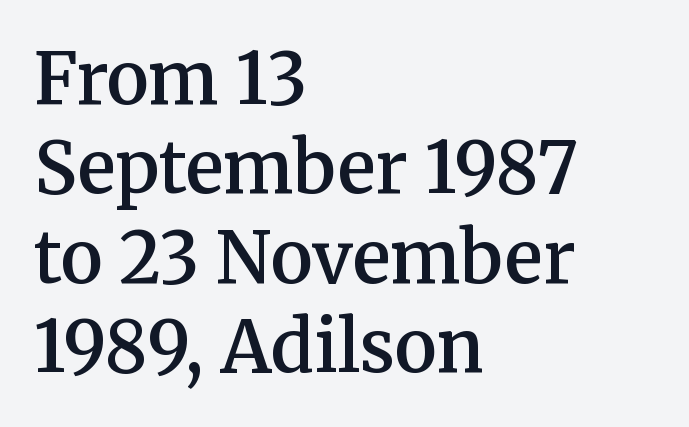
The image shows 71 px semibold serif type, upright; set left-aligned, normal line spacing (1.26x), normal letter spacing, not underlined; medium stroke contrast and a medium x-height.
